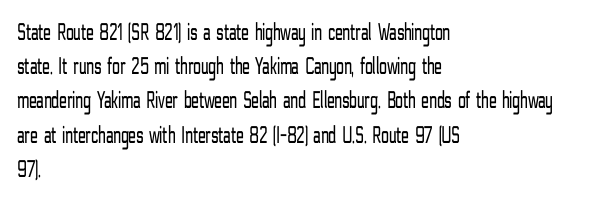
The image shows 25 px text type, upright; set left-aligned, normal line spacing (1.37x), normal letter spacing, not underlined.
